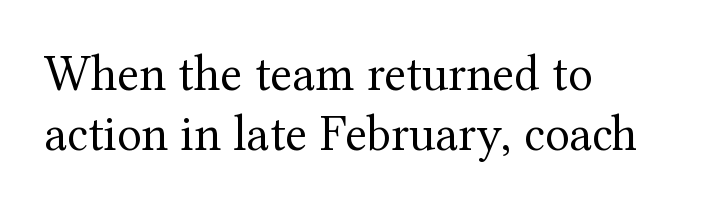
Q: Is the text bold? A: No.
Q: Is the text italic (slanted)? A: No, it is upright.
Q: Is the typeface a serif or a sans-serif typeface? A: Serif.
Q: Is the text underlined? A: No.
Q: How is the paragraph aligned? A: Left-aligned.
Q: Is the spacing between letters normal or unusually wide? A: Normal.
Q: Width (condensed, normal, or wide)? A: Normal.
Q: Stroke contrast? A: Medium.
Q: x-height? A: Medium.
Q: Monospaced? A: No.
